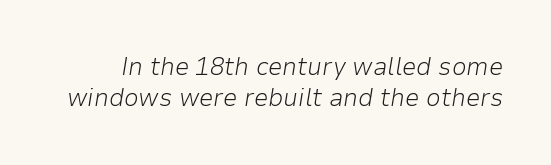
{"italic": "yes", "lean": "right", "slant_degrees": 9, "bold": "no", "underline": "no", "line_spacing_ratio": 1.21, "letter_spacing": "normal", "letter_spacing_em": 0.0, "glyph_px": 26}
